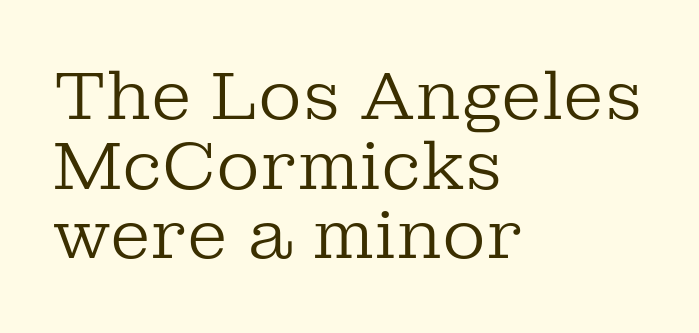
The image shows 67 px regular-weight serif type, upright; set left-aligned, tight line spacing (1.04x), normal letter spacing, not underlined; low stroke contrast and a medium x-height.
